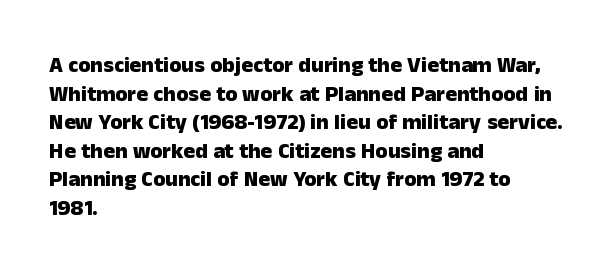
Q: Is the text bold? A: Yes.
Q: Is the text italic (slanted)? A: No, it is upright.
Q: Is the text underlined? A: No.
Q: How is the paragraph aligned? A: Left-aligned.
Q: Is the spacing between letters normal or unusually wide? A: Normal.
Q: Is the spacing between lines tight, normal or loose? A: Normal.
